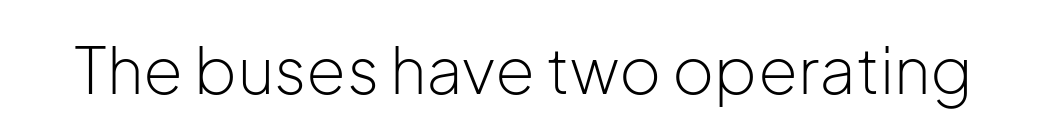
Underlining? Definitely not there. This sample has the flowing, uneven cadence of proportional lettering. Every character sits straight up, as roman type does. The cut favours lightness, reaching ordinary text weight at its darkest.
